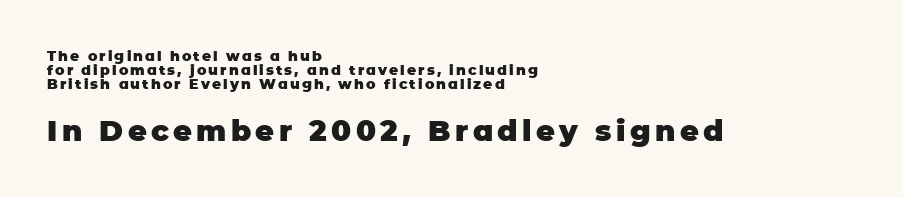
Character size in the trailing block exceeds that of the leading block. The type family on display is of the sans-serif kind. Upright lettering throughout. Notice how the passage keeps a crisp vertical edge on the left only.
